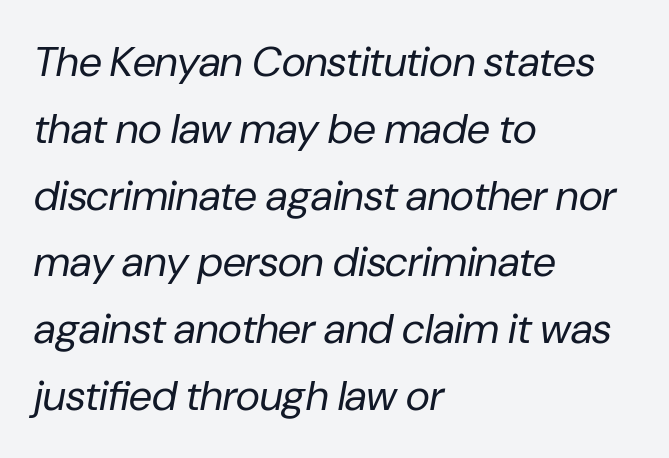
The image shows 42 px regular-weight type, italic (leaning right); set left-aligned, normal line spacing (1.59x), normal letter spacing, not underlined; low stroke contrast and a medium x-height.
